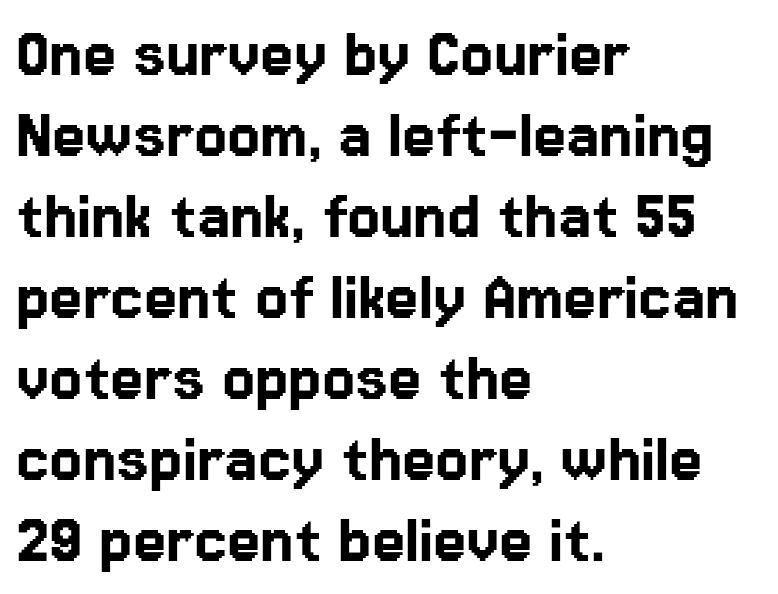
The image shows 75 px sans-serif type, upright; set left-aligned, tight line spacing (1.08x), normal letter spacing, not underlined; low stroke contrast and a medium x-height.
